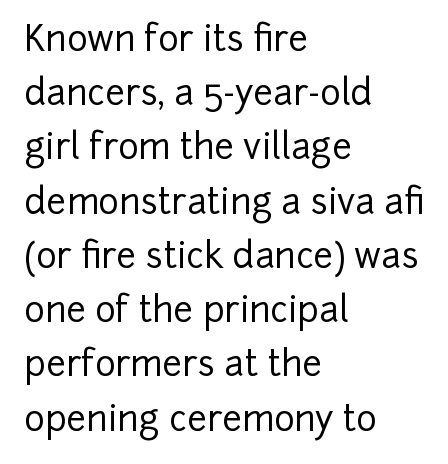
Q: Is the text italic (slanted)? A: No, it is upright.
Q: Is the typeface a serif or a sans-serif typeface? A: Sans-serif.
Q: Is the text underlined? A: No.
Q: How is the paragraph aligned? A: Left-aligned.
Q: Is the spacing between letters normal or unusually wide? A: Normal.
Q: Is the spacing between lines tight, normal or loose? A: Normal.
Q: Width (condensed, normal, or wide)? A: Normal.
Q: Stroke contrast? A: Low.
Q: x-height? A: Medium.
Q: Monospaced? A: No.
